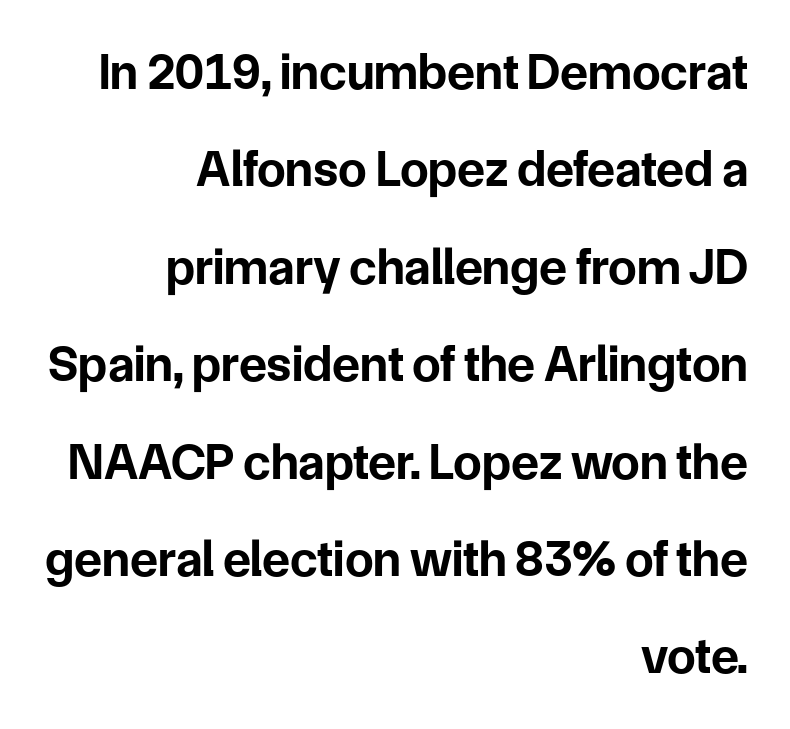
Ascenders rise straight up at ninety degrees. The tracking reads as untouched default to a designer's eye. Quick note: interline space is abundant. These lines are composed in type without serifs. Underlining? Definitely not there.
